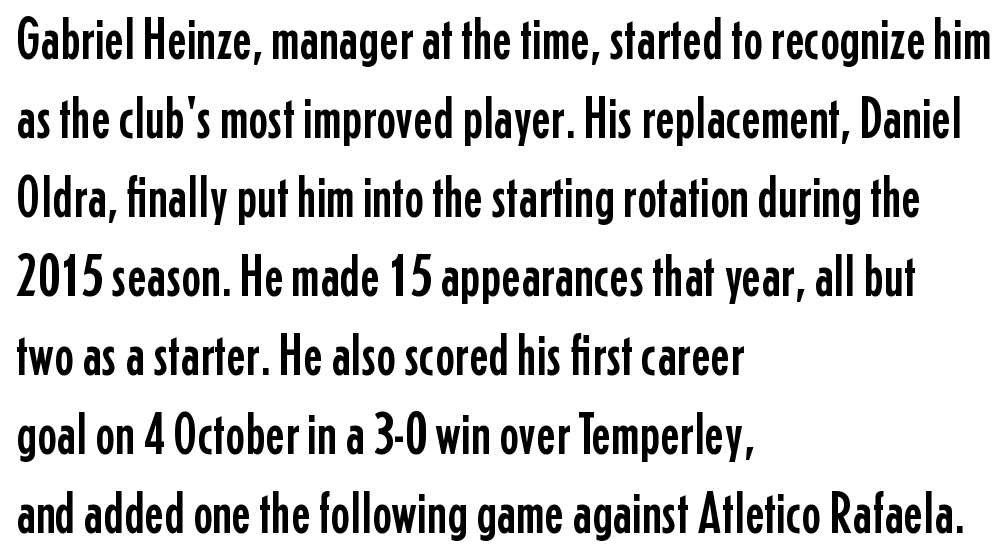
Q: Is the text italic (slanted)? A: No, it is upright.
Q: Is the typeface a serif or a sans-serif typeface? A: Sans-serif.
Q: Is the text underlined? A: No.
Q: How is the paragraph aligned? A: Left-aligned.
Q: Is the spacing between letters normal or unusually wide? A: Normal.
Q: Is the spacing between lines tight, normal or loose? A: Normal.
Q: Width (condensed, normal, or wide)? A: Condensed.
Q: Stroke contrast? A: Low.
Q: x-height? A: Medium.
Q: Monospaced? A: No.
